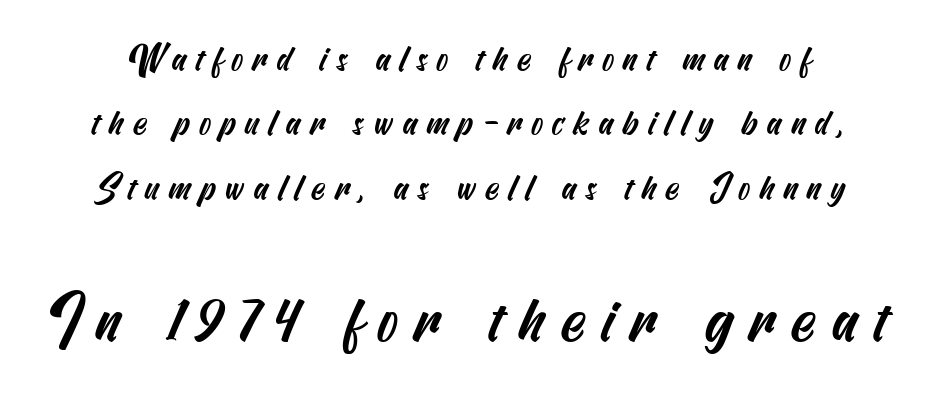
Q: Is the typeface a serif or a sans-serif typeface? A: Sans-serif.
Q: Is the text underlined? A: No.
Q: Is the spacing between letters normal or unusually wide? A: Unusually wide.
Q: Which block of text is set in a larger size, the first (top) or the second (bottom)? A: The second (bottom) one.
Q: Width (condensed, normal, or wide)? A: Condensed.
Q: Stroke contrast? A: Medium.
Q: x-height? A: Small.
